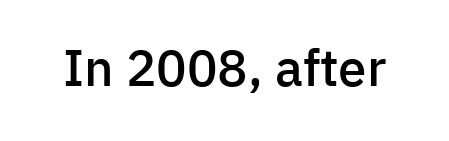
{"serif": "no", "italic": "no", "bold": "semi", "weight": "semibold", "width": "normal", "stroke_contrast": "low", "x_height": "medium", "monospaced": "no", "underline": "no", "letter_spacing": "normal", "letter_spacing_em": 0.0, "glyph_px": 51}
